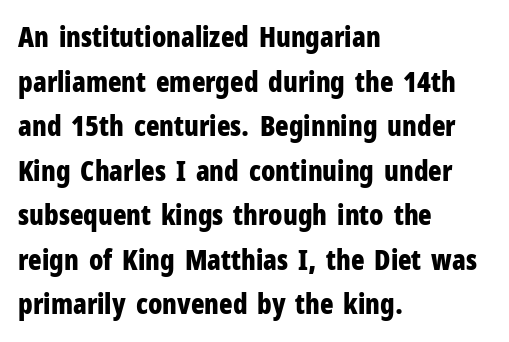
The image shows 28 px bold, condensed sans-serif type, upright; set left-aligned, normal line spacing (1.59x), normal letter spacing, not underlined; low stroke contrast and a medium x-height.
